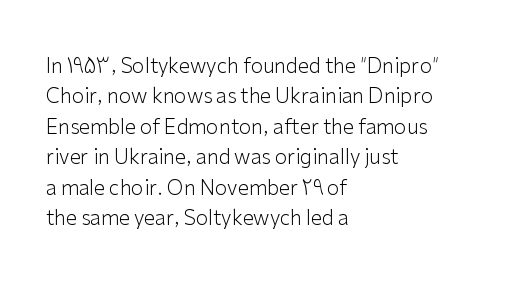
The typesetting does not lean heavy: it is not bold. Words appear dense and cohesive because spacing is normal. Every character sits straight up, as roman type does. What's the leading like? Ordinary, nothing unusual. Glance below the letters and you will spot only blank space.
